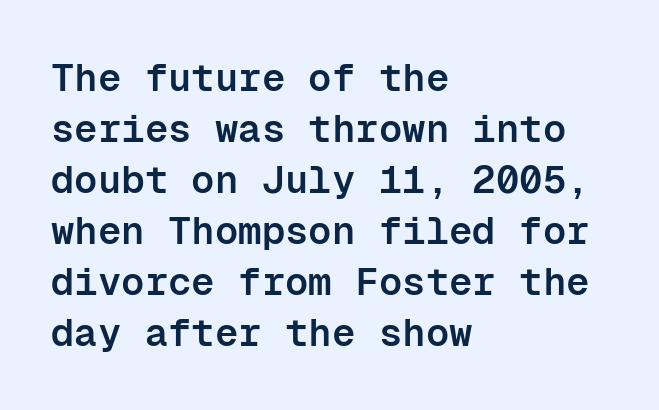
Stroke terminals: plain, sans-serif. Words appear dense and cohesive because spacing is normal. Every character here occupies the same horizontal width, giving the sample a typewriter-like rhythm. The lines sit at an ordinary, default distance from one another.
